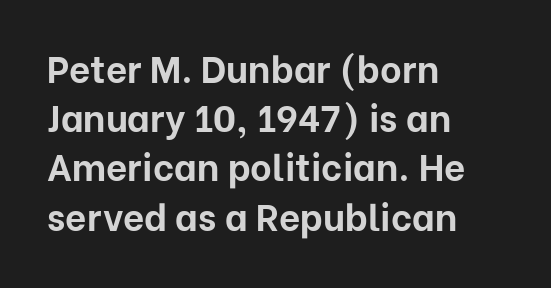
Q: Is the text bold? A: Yes.
Q: Is the text italic (slanted)? A: No, it is upright.
Q: Is the typeface a serif or a sans-serif typeface? A: Sans-serif.
Q: Is the text underlined? A: No.
Q: How is the paragraph aligned? A: Left-aligned.
Q: Is the spacing between letters normal or unusually wide? A: Normal.
Q: Is the spacing between lines tight, normal or loose? A: Normal.
Q: Width (condensed, normal, or wide)? A: Normal.
Q: Stroke contrast? A: Low.
Q: x-height? A: Medium.
Q: Monospaced? A: No.
